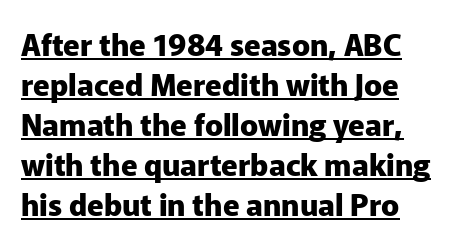
Each glyph is drawn with heavy, bold strokes. A typesetter would call this proportional, since set widths differ per character. This rendering leaves character spacing at its baseline value. The font's upright variant was chosen for this text.
